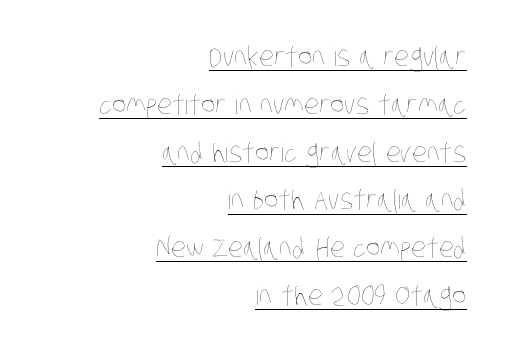
Q: Is the text bold? A: No.
Q: Is the text underlined? A: Yes.
Q: How is the paragraph aligned? A: Right-aligned.
Q: Is the spacing between letters normal or unusually wide? A: Normal.
